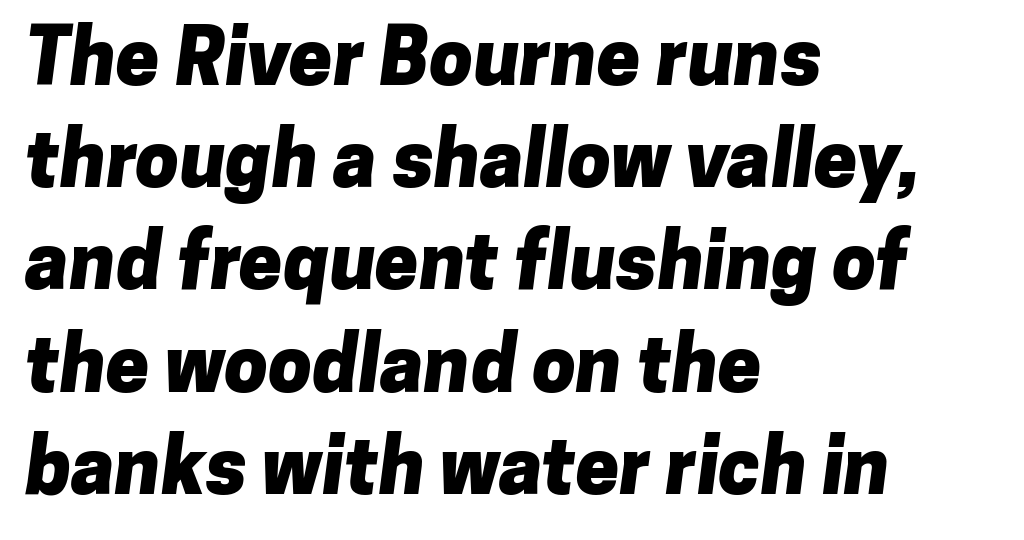
Short note: letters normally spaced. Are there feet on the stems? There aren't — it's a sans. Spacing verdict: proportional, widths tailored to each character. Look at the stroke-to-counter ratio: heavy, a bold. Regarding leading, the lines here are spaced in the standard way.
